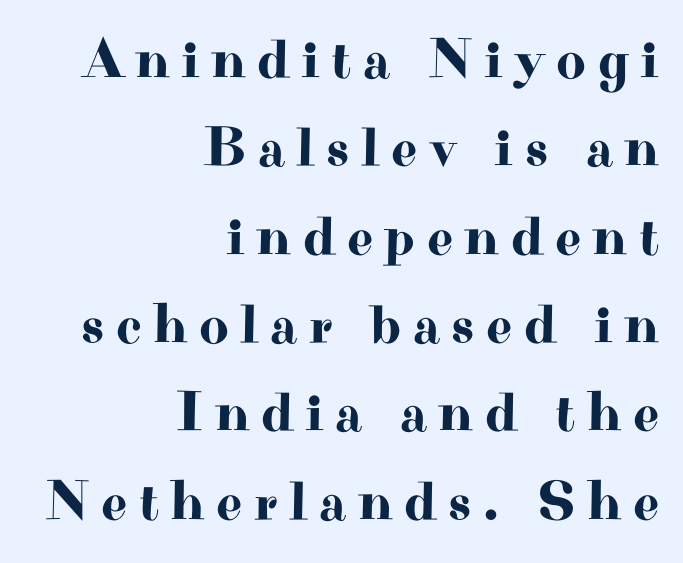
Q: Is the text italic (slanted)? A: No, it is upright.
Q: Is the typeface a serif or a sans-serif typeface? A: Serif.
Q: Is the text underlined? A: No.
Q: How is the paragraph aligned? A: Right-aligned.
Q: Is the spacing between letters normal or unusually wide? A: Unusually wide.
Q: Is the spacing between lines tight, normal or loose? A: Normal.
Q: Width (condensed, normal, or wide)? A: Wide.
Q: Stroke contrast? A: High.
Q: x-height? A: Small.
Q: Monospaced? A: No.
